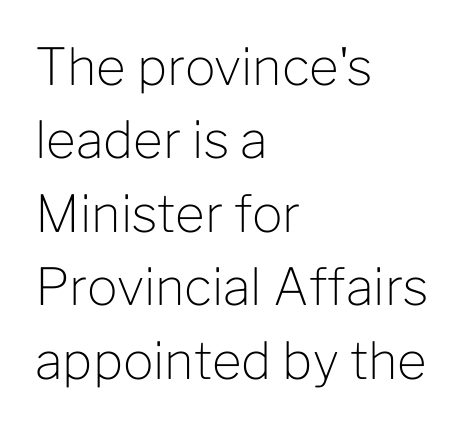
Q: Is the text bold? A: No.
Q: Is the text italic (slanted)? A: No, it is upright.
Q: Is the typeface a serif or a sans-serif typeface? A: Sans-serif.
Q: Is the text underlined? A: No.
Q: How is the paragraph aligned? A: Left-aligned.
Q: Is the spacing between letters normal or unusually wide? A: Normal.
Q: Is the spacing between lines tight, normal or loose? A: Normal.
Q: Width (condensed, normal, or wide)? A: Normal.
Q: Stroke contrast? A: Low.
Q: x-height? A: Medium.
Q: Monospaced? A: No.
